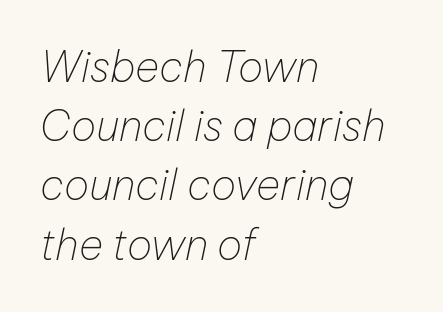
Inter-character spacing is left at the font's built-in metrics. Think standard paragraph weight, or any step lighter than that. The space beneath each line is pristine and unruled. Posture: slanted.
